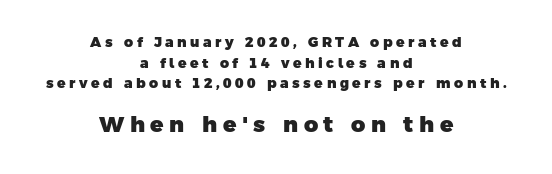
Q: Is the text bold? A: Yes.
Q: Is the text underlined? A: No.
Q: How is the paragraph aligned? A: Centered.
Q: Is the spacing between letters normal or unusually wide? A: Unusually wide.
Q: Is the spacing between lines tight, normal or loose? A: Normal.
Q: Which block of text is set in a larger size, the first (top) or the second (bottom)? A: The second (bottom) one.
